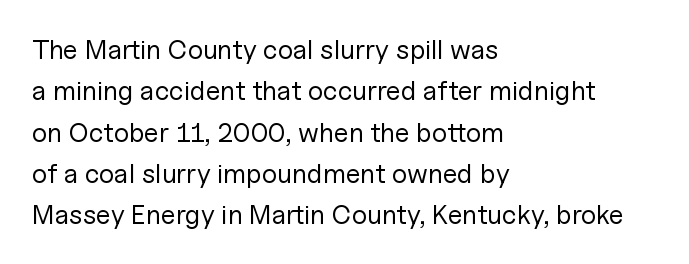
{"italic": "no", "bold": "no", "underline": "no", "align": "left", "line_spacing": "normal", "line_spacing_ratio": 1.53, "letter_spacing": "normal", "letter_spacing_em": 0.0, "glyph_px": 27}
